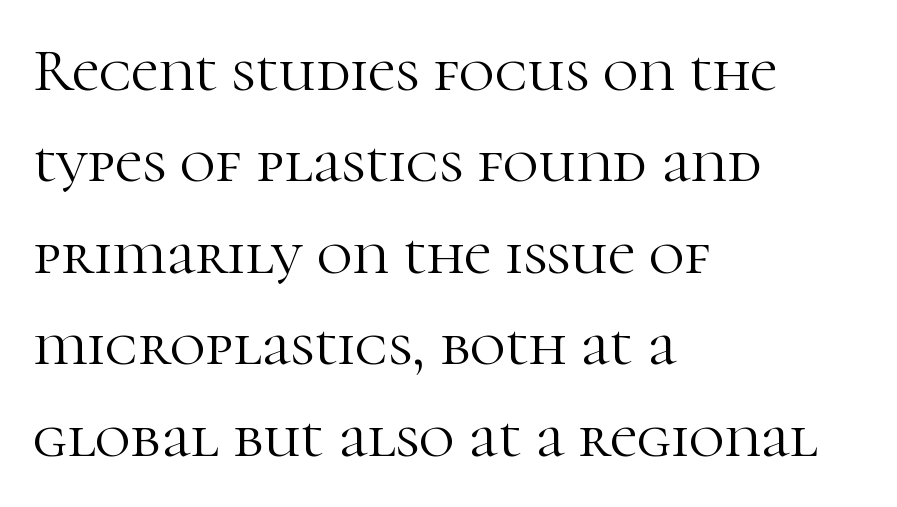
Upright lettering throughout. Glance below the letters and you will spot only blank space. Reading down the column, the eye jumps a familiar distance to each next line. Standard letterfit; no display-style spreading of the glyphs.
